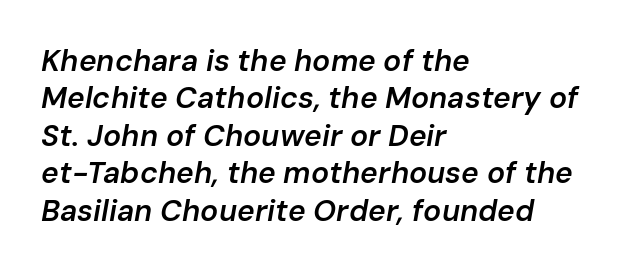
What stands out about the letter spacing? Nothing — it is the standard amount. Clear beneath every line of the passage. Layout note: lines flush left. Strokes here are thickened, but only to semibold level. Interline gaps are of average width in this sample.
